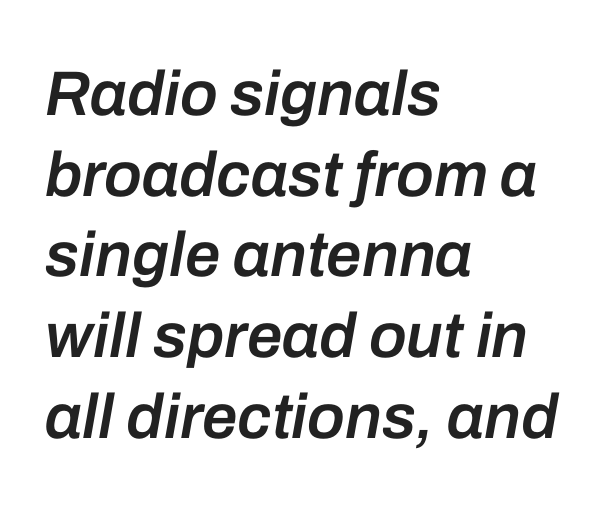
{"italic": "yes", "lean": "right", "slant_degrees": 10, "bold": "semi", "weight": "semibold", "width": "normal", "stroke_contrast": "low", "x_height": "medium", "monospaced": "no", "underline": "no", "align": "left", "line_spacing": "normal", "line_spacing_ratio": 1.28, "letter_spacing": "normal", "letter_spacing_em": 0.0, "glyph_px": 63}
